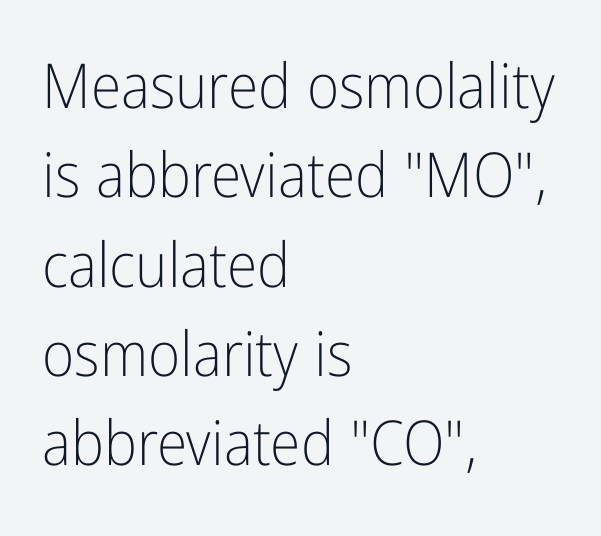
The passage shown is typed in a proportional face where columns would drift. The strip under each line holds only bare page. The rendering keeps characters at their native spacing. The rendering anchors every line to the left-hand side.
